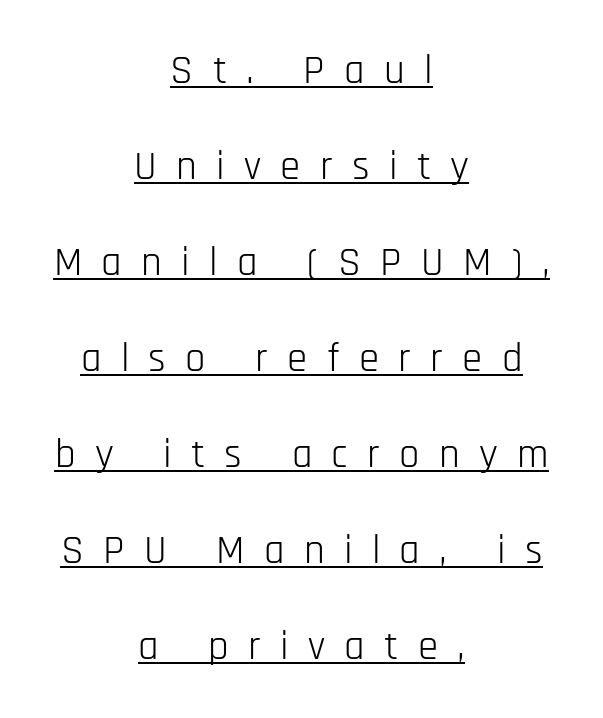
The image shows 41 px light, condensed sans-serif type, upright; set centered, loose line spacing (2.34x), unusually wide letter spacing (+0.47 em), underlined; low stroke contrast and a large x-height.
